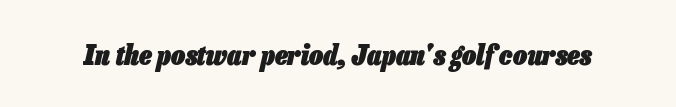
{"italic": "yes", "lean": "right", "slant_degrees": 13, "bold": "yes", "weight": "heavy", "width": "condensed", "stroke_contrast": "low", "x_height": "medium", "monospaced": "no", "underline": "no", "letter_spacing": "normal", "letter_spacing_em": 0.0, "glyph_px": 28}
